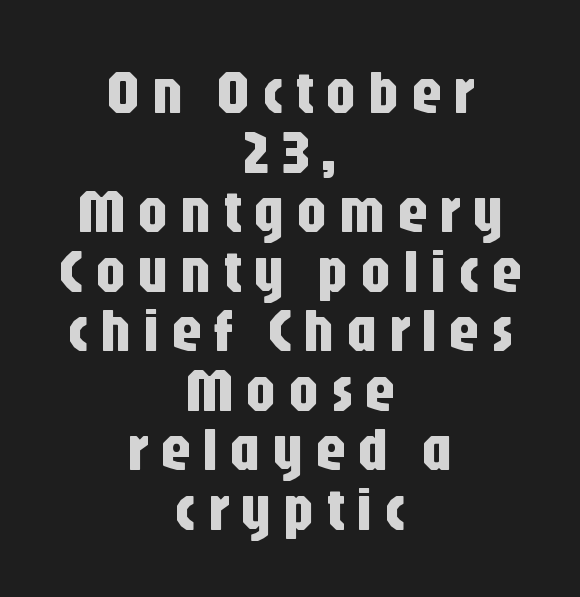
The image shows 62 px condensed sans-serif type, upright; set centered, tight line spacing (0.96x), not underlined; low stroke contrast and a large x-height.
